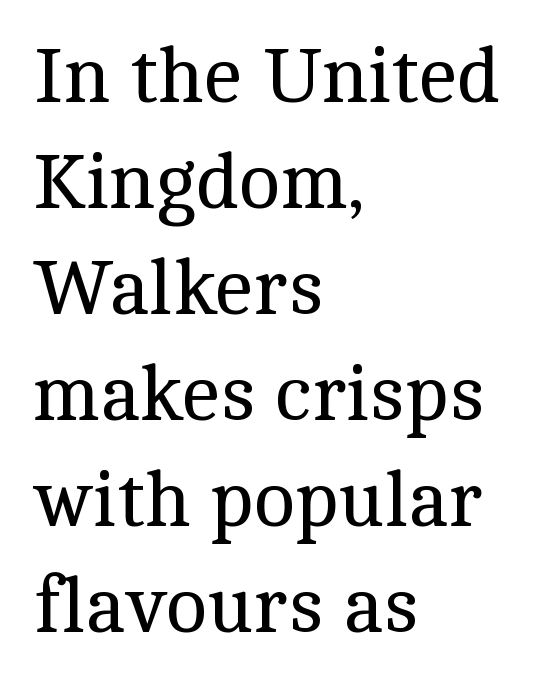
The image shows 78 px regular-weight serif type, upright; set left-aligned, normal line spacing (1.36x), normal letter spacing, not underlined; a medium x-height.
